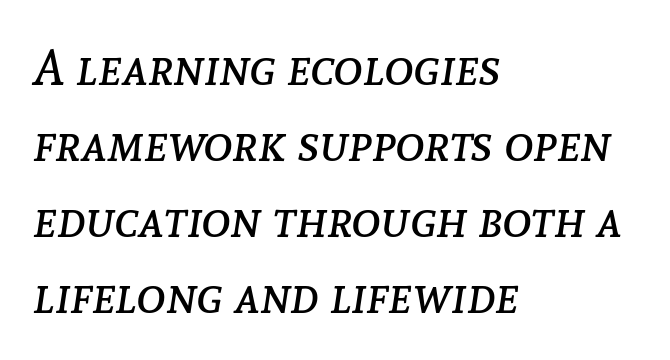
{"italic": "yes", "lean": "right", "slant_degrees": 8, "bold": "no", "weight": "regular", "width": "normal", "stroke_contrast": "low", "x_height": "medium", "monospaced": "no", "underline": "no", "align": "left", "line_spacing": "normal", "line_spacing_ratio": 1.52, "letter_spacing": "normal", "letter_spacing_em": 0.0, "glyph_px": 50}
